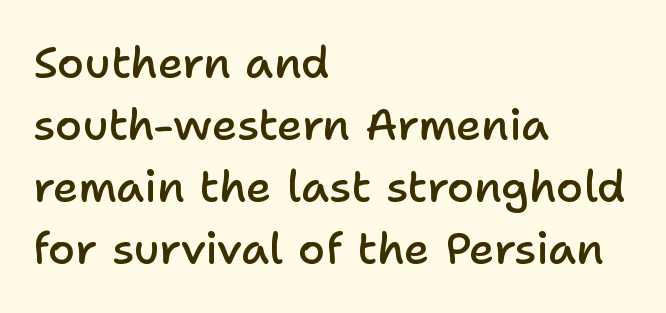
The image shows 44 px semibold sans-serif type, upright; set left-aligned, normal line spacing (1.41x), normal letter spacing, not underlined; low stroke contrast and a medium x-height.
